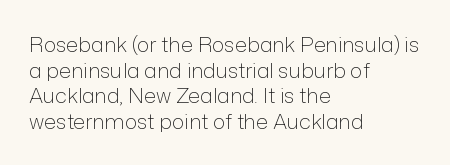
{"italic": "no", "bold": "no", "underline": "no", "align": "left", "line_spacing_ratio": 1.22, "letter_spacing": "normal", "letter_spacing_em": 0.0, "glyph_px": 21}
